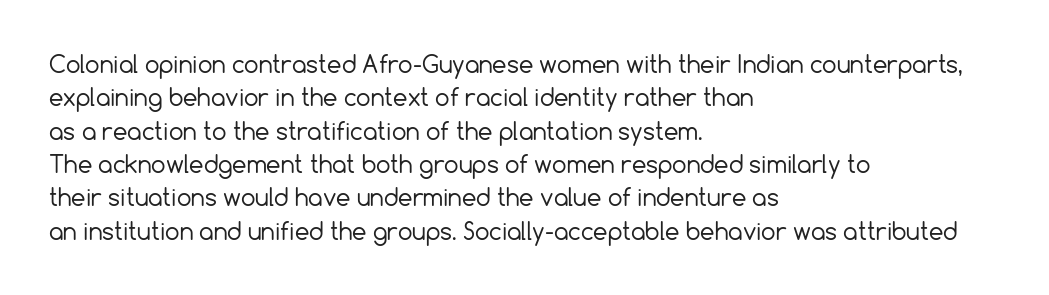
The image shows 23 px text type, upright; set left-aligned, normal line spacing (1.45x), normal letter spacing, not underlined.
